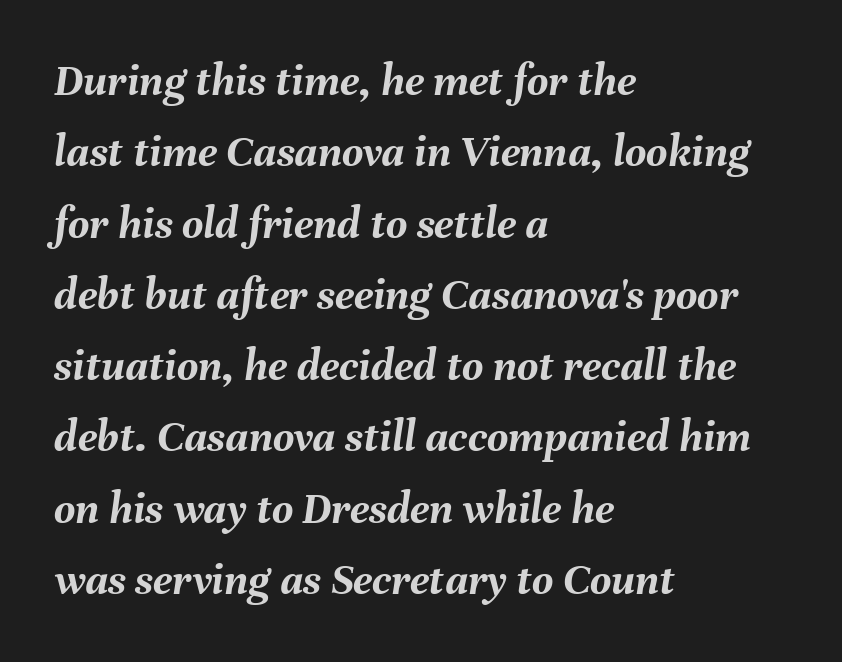
Q: Is the text bold? A: Yes.
Q: Is the text italic (slanted)? A: Yes, it leans right by about 8 degrees.
Q: Is the text underlined? A: No.
Q: How is the paragraph aligned? A: Left-aligned.
Q: Is the spacing between letters normal or unusually wide? A: Normal.
Q: Is the spacing between lines tight, normal or loose? A: Normal.
Q: Width (condensed, normal, or wide)? A: Normal.
Q: Stroke contrast? A: Medium.
Q: x-height? A: Medium.
Q: Monospaced? A: No.
